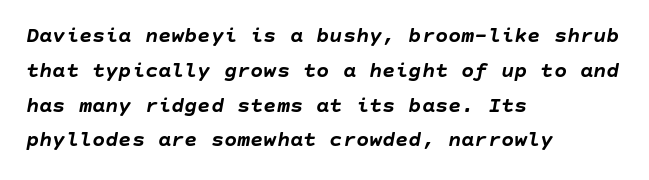
Heavy-handed strokes throughout: this text is bold. The text carries the slant typical of an italic or oblique font. Each new line begins a customary step beneath the previous one. The strip under each line holds only bare page. The paragraph has a hard left edge and a soft right edge.
